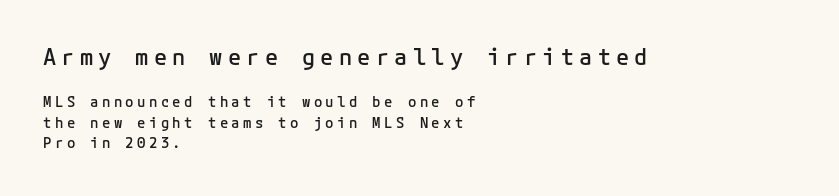
{"italic": "no", "bold": "semi", "underline": "no", "align": "left", "line_spacing": "normal", "line_spacing_ratio": 1.47, "letter_spacing": "wide", "letter_spacing_em": 0.24, "larger_block": "first", "size_ratio": 1.57, "glyph_px": 22}
